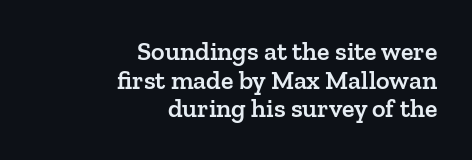
One-word summary of the alignment: right. Nope, not italic — everything's standing straight. Short note: letters normally spaced. Baseline-to-baseline distance is barely more than the letter height. Plain, unruled lines of type. Strokes here are thickened, but only to semibold level.
